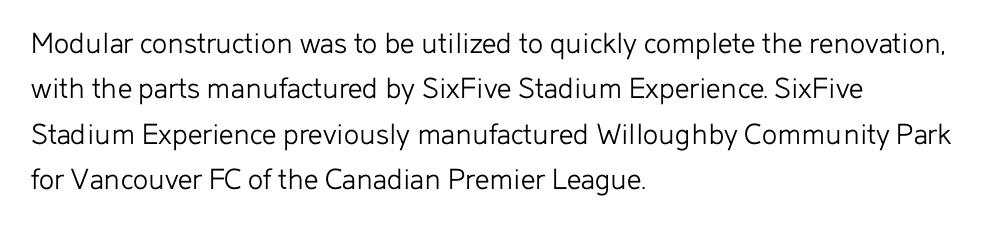
Decoration check: the copy has no underline. The rows are spaced the way most documents space them. Heft: none added — not bold. A roman cut, with each character standing at attention.
